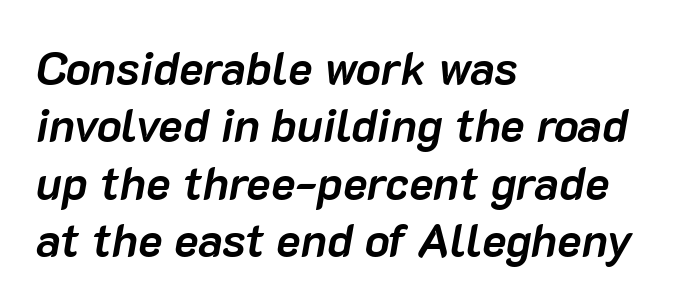
The image shows 46 px semibold type, italic (leaning right); set left-aligned, normal line spacing (1.25x), normal letter spacing, not underlined; low stroke contrast and a medium x-height.
